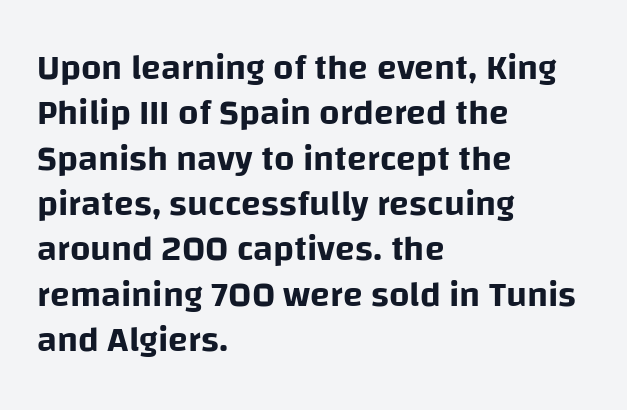
The image shows 36 px sans-serif type, upright; set left-aligned, normal line spacing (1.26x), normal letter spacing, not underlined; low stroke contrast and a large x-height.
